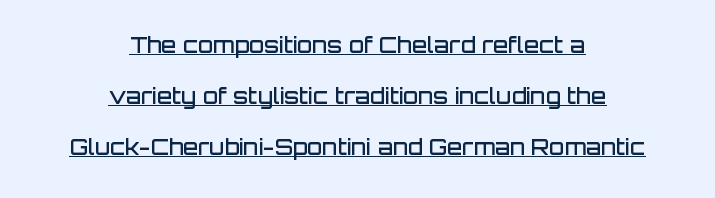
Nope, not italic — everything's standing straight. The string is rendered with underlining switched on. The paragraph shown floats in the horizontal middle. Airy leading. There is no visible air inserted between adjacent glyphs.
